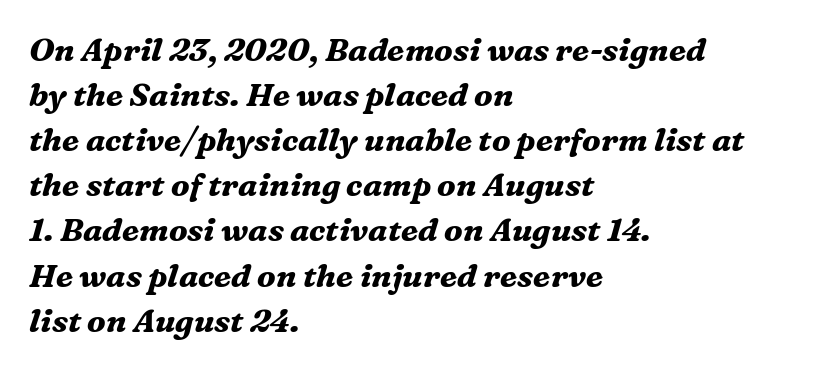
{"serif": "yes", "italic": "yes", "lean": "right", "slant_degrees": 16, "bold": "yes", "weight": "bold", "width": "normal", "stroke_contrast": "medium", "x_height": "medium", "monospaced": "no", "underline": "no", "align": "left", "line_spacing": "normal", "line_spacing_ratio": 1.41, "letter_spacing": "normal", "letter_spacing_em": 0.0, "glyph_px": 32}
